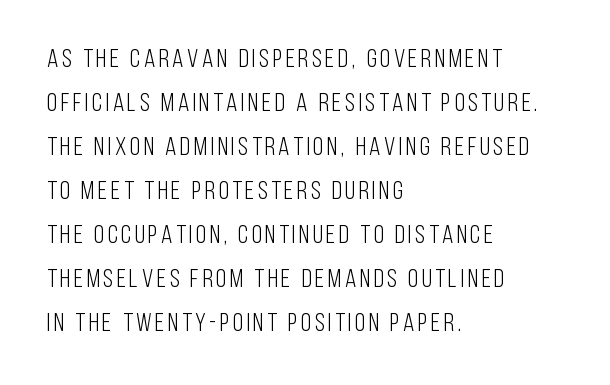
The image shows 26 px text type, upright; set left-aligned, normal line spacing (1.69x), not underlined.
